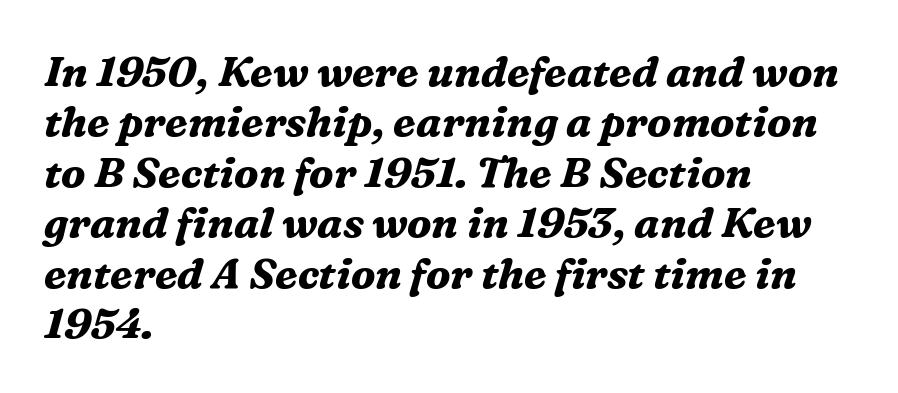
Spacing verdict: proportional, widths tailored to each character. When letters slant like this, we call the style italic. Classification — serif. Every row of glyphs begins at an identical x-position on the left.
